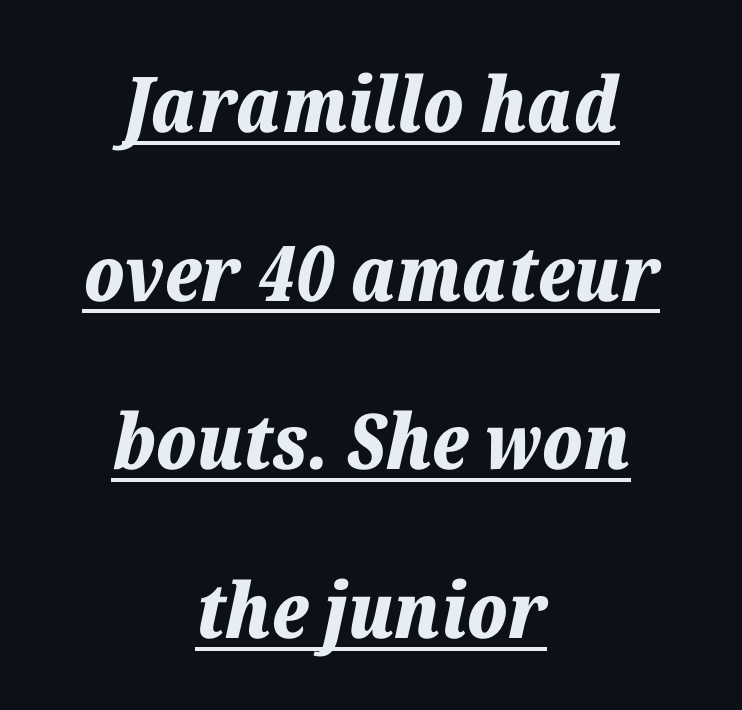
Q: Is the text bold? A: Yes.
Q: Is the text italic (slanted)? A: Yes, it leans right by about 12 degrees.
Q: Is the text underlined? A: Yes.
Q: How is the paragraph aligned? A: Centered.
Q: Is the spacing between letters normal or unusually wide? A: Normal.
Q: Is the spacing between lines tight, normal or loose? A: Loose.
Q: Width (condensed, normal, or wide)? A: Normal.
Q: Stroke contrast? A: Low.
Q: x-height? A: Medium.
Q: Monospaced? A: No.
